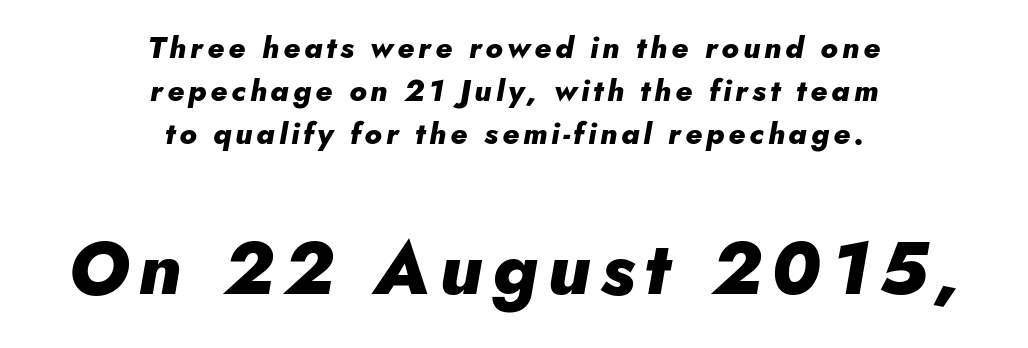
Q: Is the text bold? A: Yes.
Q: Is the text italic (slanted)? A: Yes, it leans right by about 10 degrees.
Q: Is the text underlined? A: No.
Q: How is the paragraph aligned? A: Centered.
Q: Is the spacing between lines tight, normal or loose? A: Normal.
Q: Which block of text is set in a larger size, the first (top) or the second (bottom)? A: The second (bottom) one.
Q: Width (condensed, normal, or wide)? A: Normal.
Q: Stroke contrast? A: Low.
Q: x-height? A: Small.
Q: Monospaced? A: No.
